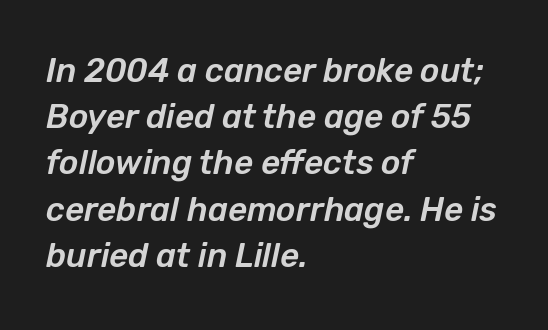
{"italic": "yes", "lean": "right", "slant_degrees": 12, "width": "normal", "stroke_contrast": "low", "x_height": "medium", "monospaced": "no", "underline": "no", "align": "left", "line_spacing": "normal", "line_spacing_ratio": 1.4, "letter_spacing": "normal", "letter_spacing_em": 0.0, "glyph_px": 33}
